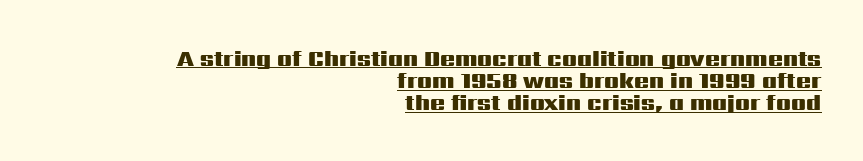
The image shows 22 px bold type, upright; set right-aligned, tight line spacing (1.01x), normal letter spacing, underlined.
